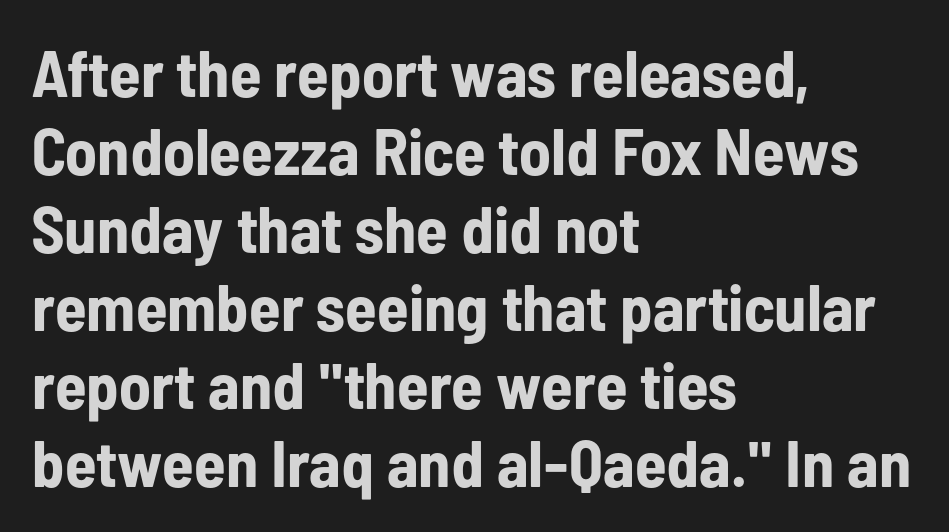
In terms of weight, the rendering is a true, heavy bold. The words here are not underlined. The setting favours the left margin, as ordinary paragraphs usually do. Look at the tracking — it's just the regular setting, nothing added. Here the designer chose a conventional face with non-uniform glyph widths. What kind of face is this? One without serifs — a sans.
